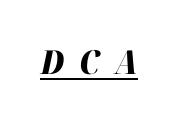
{"italic": "yes", "lean": "right", "slant_degrees": 12, "bold": "yes", "weight": "heavy", "width": "normal", "stroke_contrast": "high", "x_height": "medium", "monospaced": "no", "underline": "yes", "letter_spacing": "wide", "letter_spacing_em": 0.46, "glyph_px": 33}
